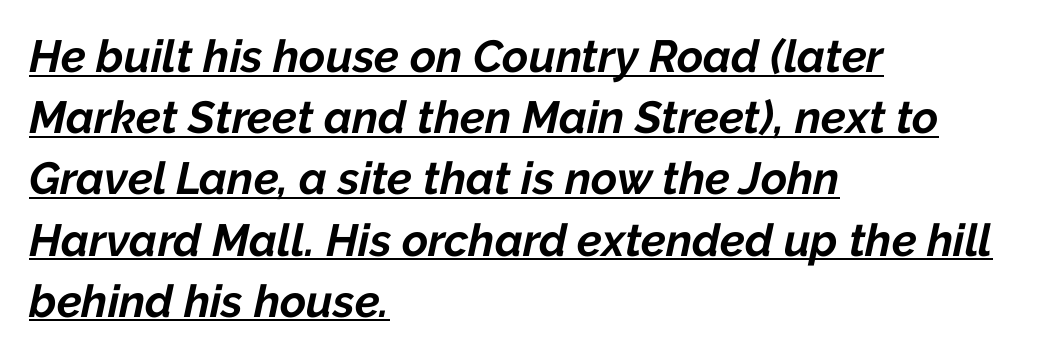
Nothing unusual about the tracking: characters are spaced as the font intends. Which margin do the lines hug? The left one — the right edge is uneven. The letters advance in unequal steps, a hallmark of proportional type. Like a heading marked for emphasis, these lines bear an underscore.
